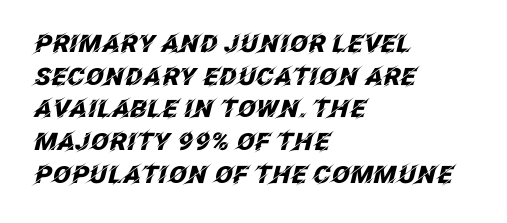
The rag falls on the right side of this text block. This rendering leaves character spacing at its baseline value. Style check: oblique. Heft: maximum for text — a bold. The glyphs are unaccompanied by any horizontal stroke below them.
